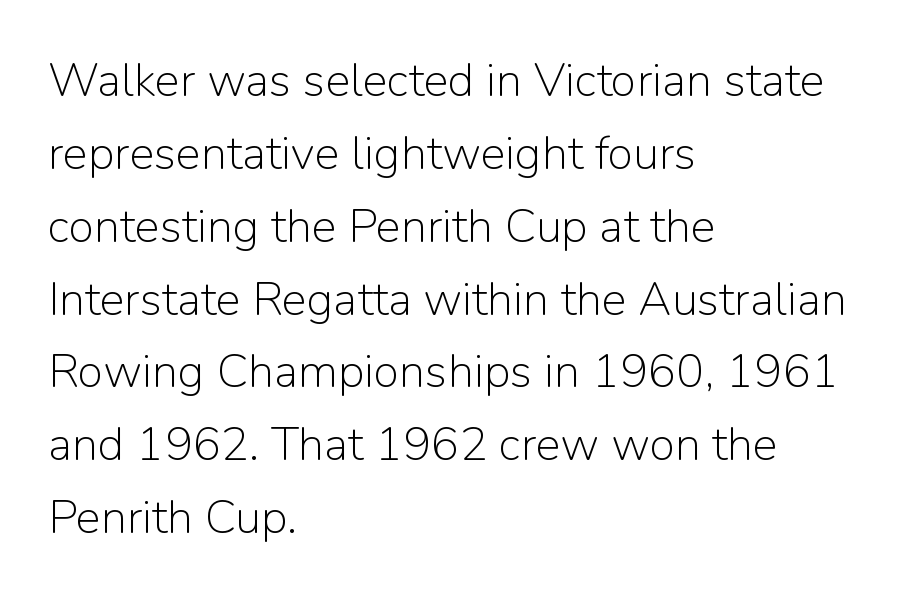
{"serif": "no", "italic": "no", "bold": "no", "weight": "light", "width": "normal", "stroke_contrast": "low", "x_height": "medium", "monospaced": "no", "underline": "no", "align": "left", "line_spacing": "normal", "line_spacing_ratio": 1.55, "letter_spacing": "normal", "letter_spacing_em": 0.0, "glyph_px": 47}
